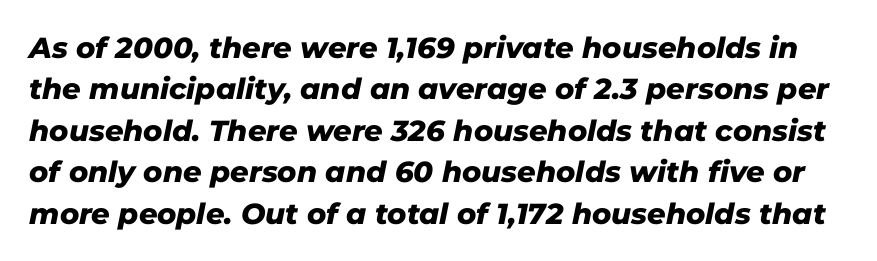
{"italic": "yes", "lean": "right", "slant_degrees": 11, "bold": "yes", "weight": "heavy", "width": "normal", "stroke_contrast": "low", "x_height": "medium", "monospaced": "no", "underline": "no", "line_spacing": "normal", "line_spacing_ratio": 1.43, "letter_spacing": "normal", "letter_spacing_em": 0.0, "glyph_px": 29}
